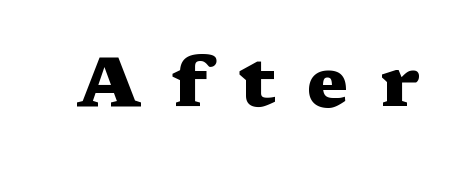
Q: Is the text bold? A: Yes.
Q: Is the text italic (slanted)? A: No, it is upright.
Q: Is the typeface a serif or a sans-serif typeface? A: Serif.
Q: Is the text underlined? A: No.
Q: Is the spacing between letters normal or unusually wide? A: Unusually wide.
Q: Width (condensed, normal, or wide)? A: Wide.
Q: Stroke contrast? A: Medium.
Q: x-height? A: Medium.
Q: Monospaced? A: No.
